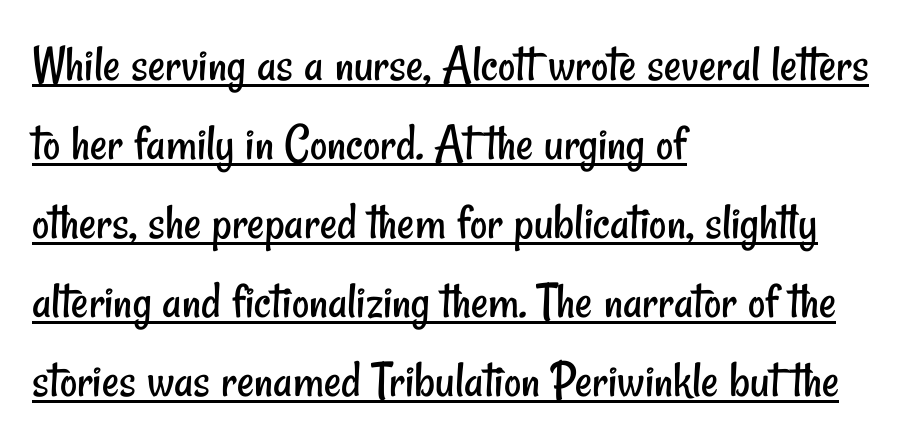
Q: Is the text bold? A: No.
Q: Is the typeface a serif or a sans-serif typeface? A: Sans-serif.
Q: Is the text underlined? A: Yes.
Q: How is the paragraph aligned? A: Left-aligned.
Q: Is the spacing between letters normal or unusually wide? A: Normal.
Q: Is the spacing between lines tight, normal or loose? A: Normal.
Q: Width (condensed, normal, or wide)? A: Condensed.
Q: Stroke contrast? A: Low.
Q: x-height? A: Small.
Q: Monospaced? A: No.
